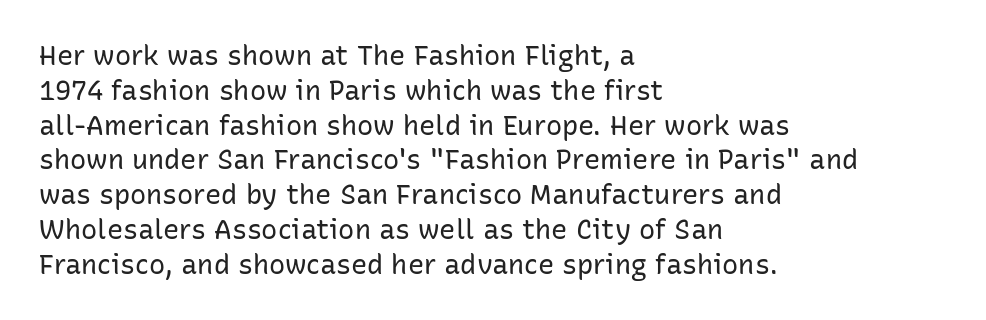
The image shows 27 px text type, upright; set left-aligned, normal line spacing (1.29x), normal letter spacing, not underlined.
